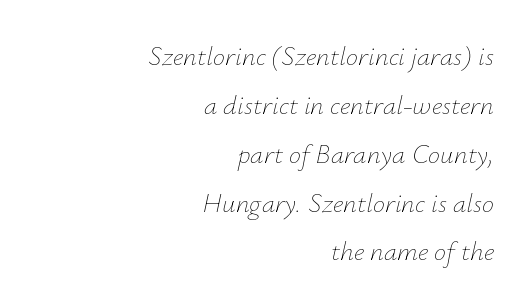
The letters look calm and open, with moderate or lighter stems. Alignment: flush right. In terms of posture, this sample is oblique. Words appear dense and cohesive because spacing is normal. Has an underline been added? It has not.
